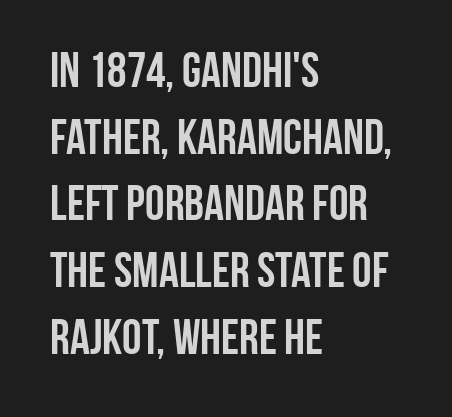
Letters rest on an invisible, unmarked baseline. The passage is arranged the way most books set body copy — flush left. The font is running at its bold setting. Here the designer chose a conventional face with non-uniform glyph widths.
